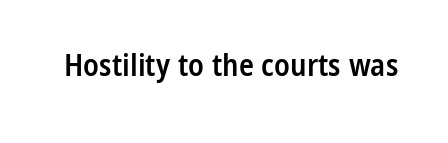
The image shows 31 px semibold, condensed sans-serif type, upright; set normal letter spacing, not underlined; low stroke contrast and a medium x-height.
